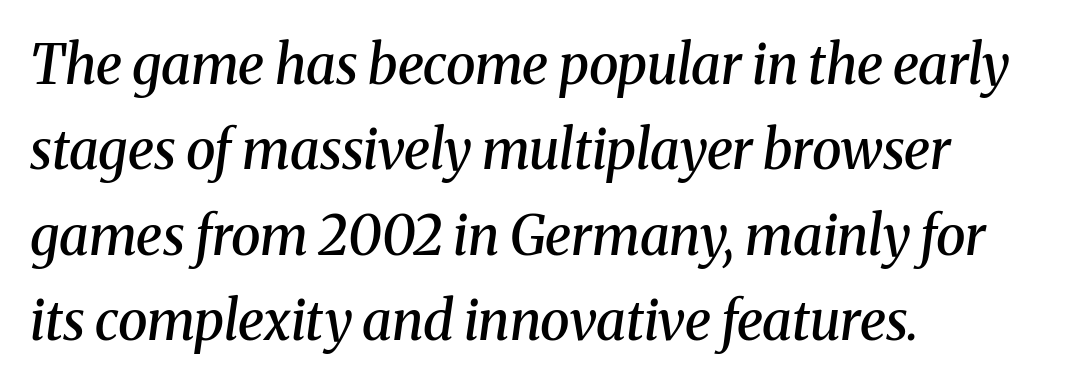
{"serif": "yes", "italic": "yes", "lean": "right", "slant_degrees": 8, "bold": "semi", "weight": "semibold", "width": "normal", "stroke_contrast": "medium", "x_height": "medium", "monospaced": "no", "underline": "no", "align": "left", "line_spacing": "normal", "line_spacing_ratio": 1.58, "letter_spacing": "normal", "letter_spacing_em": 0.0, "glyph_px": 54}
